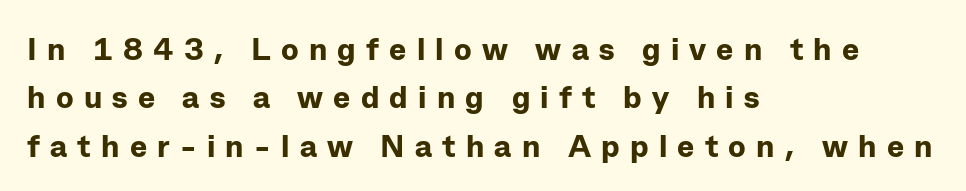
Leading matches the norm, producing a regular column. Character widths vary here, with narrow letters taking less room than wide ones. The letters stand upright; this is a roman face. What stands out about the letter spacing? Its width — letters are far apart. Compared with a centered layout, this one pins lines to the left instead.
